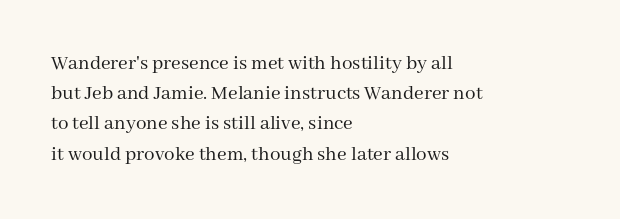
Q: Is the text bold? A: No.
Q: Is the text italic (slanted)? A: No, it is upright.
Q: Is the text underlined? A: No.
Q: How is the paragraph aligned? A: Left-aligned.
Q: Is the spacing between letters normal or unusually wide? A: Normal.
Q: Is the spacing between lines tight, normal or loose? A: Normal.
